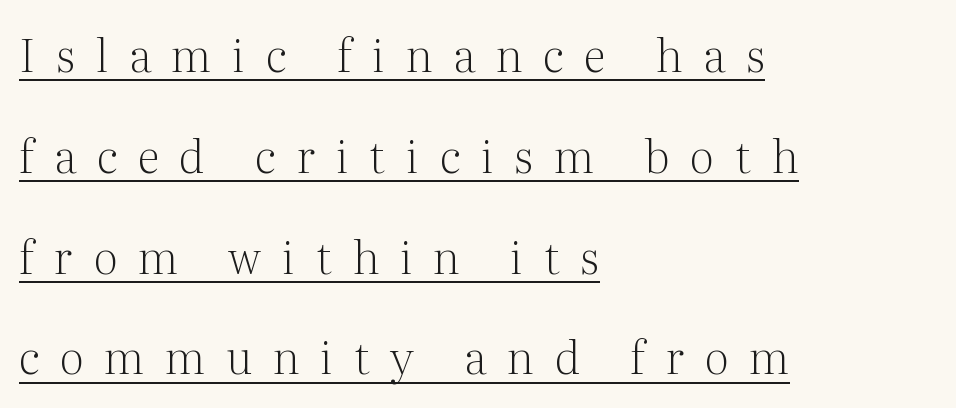
Unlike italic type, these characters show no tilt at all. The tracking jumps out immediately: characters are airy and widely separated. Do the characters align in a grid? No, the font is proportional. Letterform terminals end in serifs throughout the passage. Baseline-to-baseline distance is far greater than the letter height.
